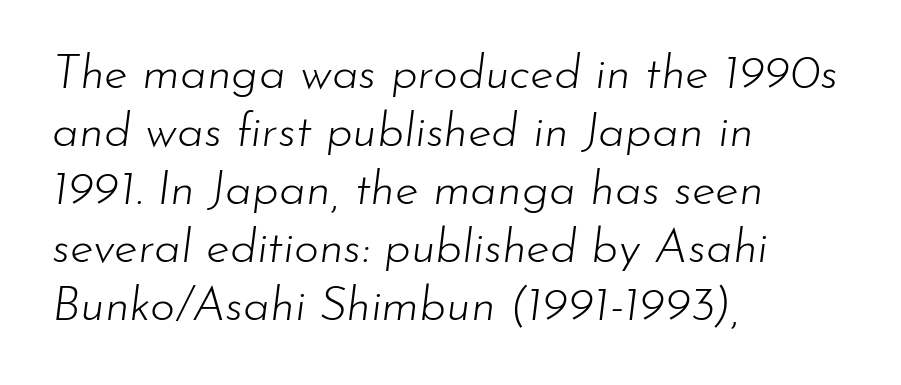
Q: Is the text bold? A: No.
Q: Is the text italic (slanted)? A: Yes, it leans right by about 7 degrees.
Q: Is the text underlined? A: No.
Q: How is the paragraph aligned? A: Left-aligned.
Q: Is the spacing between letters normal or unusually wide? A: Normal.
Q: Width (condensed, normal, or wide)? A: Normal.
Q: Stroke contrast? A: Low.
Q: x-height? A: Small.
Q: Monospaced? A: No.
